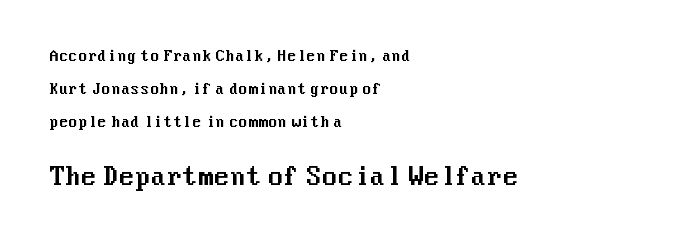
{"italic": "no", "underline": "no", "align": "left", "line_spacing": "loose", "line_spacing_ratio": 2.35, "letter_spacing": "normal", "letter_spacing_em": 0.0, "larger_block": "second", "size_ratio": 1.64, "glyph_px": 23}
